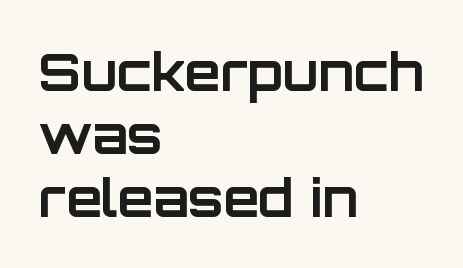
Regarding serifs, this sample does without them. Letter spacing: default. Check under the words: just untouched page. These lines are rendered in a variable-pitch font. Typographic density is high because the face is bold. Left-aligned paragraph, ragged on the right.
